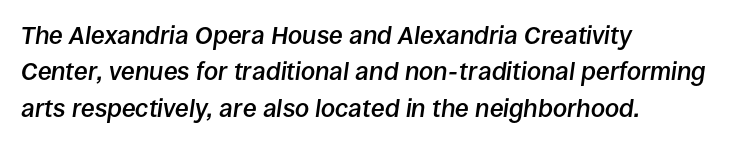
{"italic": "yes", "lean": "right", "slant_degrees": 8, "bold": "semi", "underline": "no", "align": "left", "line_spacing": "normal", "line_spacing_ratio": 1.46, "letter_spacing": "normal", "letter_spacing_em": 0.0, "glyph_px": 25}
